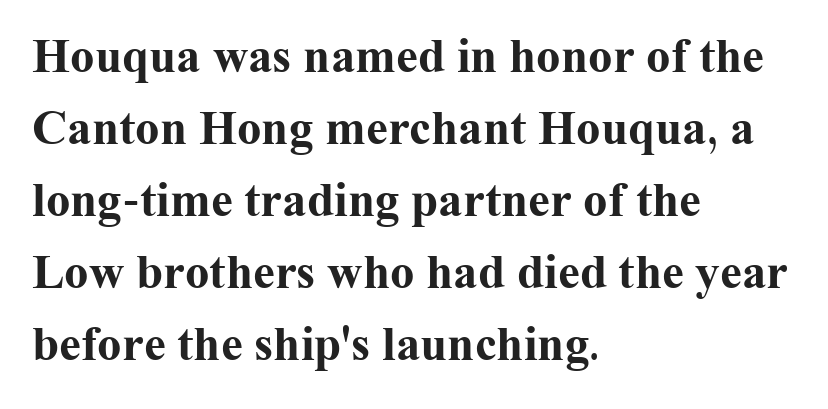
Letters rest on an invisible, unmarked baseline. Small tapered or slab feet sit at the stroke ends, so this counts as serif. Ordinary non-slanted type is in use. These lines keep a tight, regular rhythm from letter to letter. Proportional: the letters do not fall into vertical columns. Heavy, bold letterforms.
